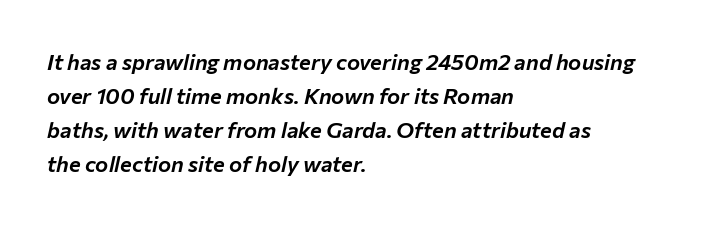
Emphasis-style slanted type is in use. Characters follow at the spacing the type designer built in. The passage shown is not underscored anywhere. Is there much room between lines? A standard amount, neither cramped nor airy. This sample is left-justified, so line endings fall wherever the words run out.
